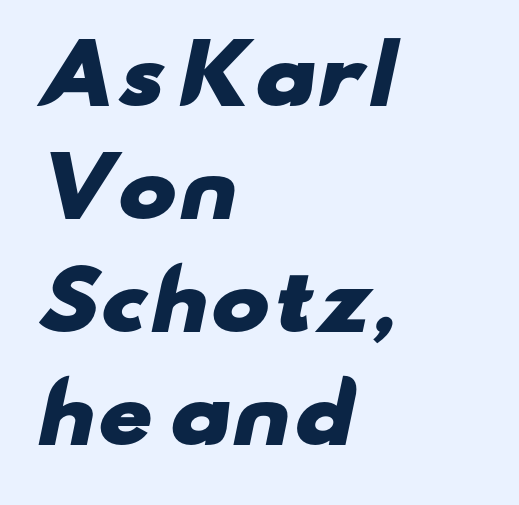
The image shows 79 px heavy, wide sans-serif type; set left-aligned, normal line spacing (1.43x), normal letter spacing, not underlined; low stroke contrast and a small x-height.
